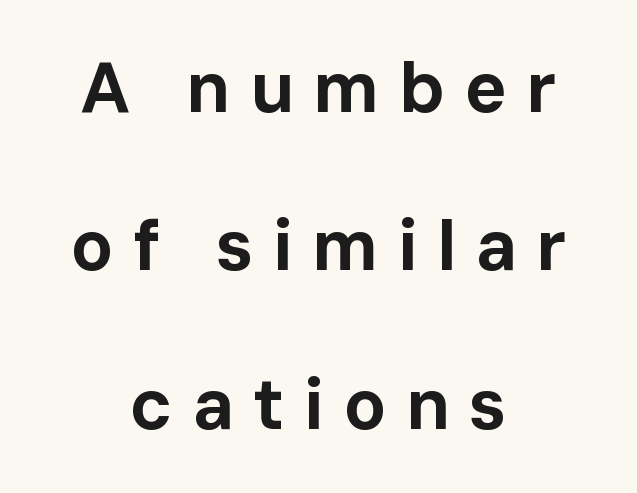
The image shows 71 px bold sans-serif type, upright; set centered, loose line spacing (2.23x), unusually wide letter spacing (+0.27 em), not underlined; low stroke contrast and a medium x-height.
